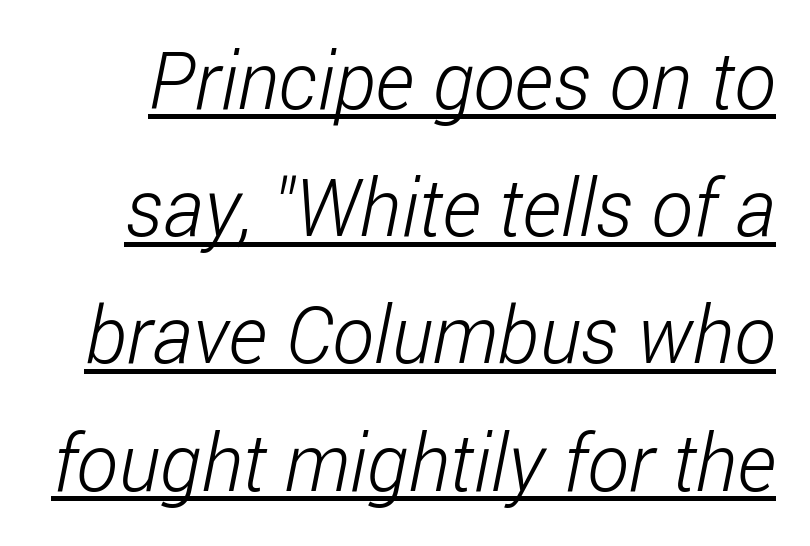
Somebody hit Ctrl+U on this one — the words are underlined. Think of a printed novel: that variable character pitch is what you see here. The tracking reads as untouched default to a designer's eye. The cut favours lightness, reaching ordinary text weight at its darkest. Is there much room between lines? A standard amount, neither cramped nor airy. Nope, no serifs anywhere on these letters.
